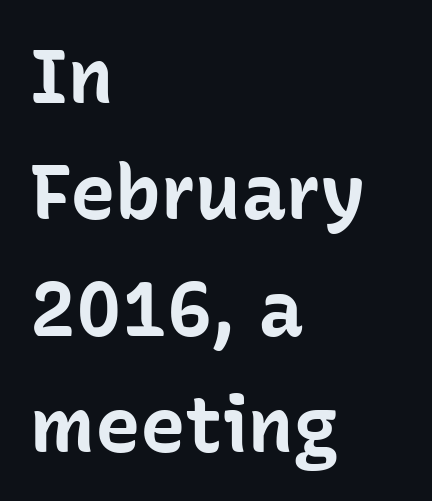
{"serif": "no", "italic": "no", "bold": "yes", "weight": "bold", "width": "normal", "stroke_contrast": "low", "x_height": "medium", "monospaced": "no", "underline": "no", "align": "left", "line_spacing": "normal", "line_spacing_ratio": 1.53, "letter_spacing": "normal", "letter_spacing_em": 0.0, "glyph_px": 76}
